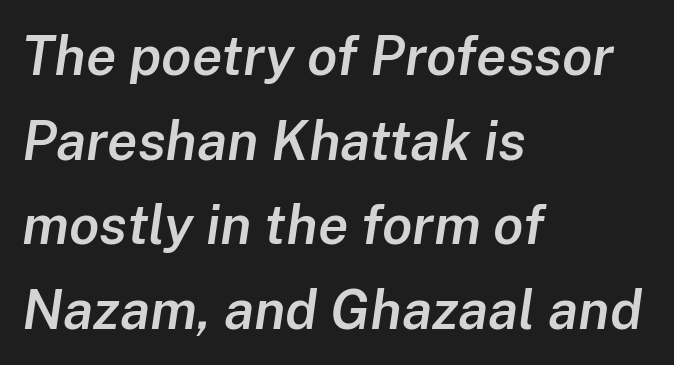
Q: Is the text bold? A: Semi-bold.
Q: Is the text italic (slanted)? A: Yes, it leans right by about 8 degrees.
Q: Is the text underlined? A: No.
Q: How is the paragraph aligned? A: Left-aligned.
Q: Is the spacing between letters normal or unusually wide? A: Normal.
Q: Is the spacing between lines tight, normal or loose? A: Normal.
Q: Width (condensed, normal, or wide)? A: Normal.
Q: Stroke contrast? A: Low.
Q: x-height? A: Medium.
Q: Monospaced? A: No.
